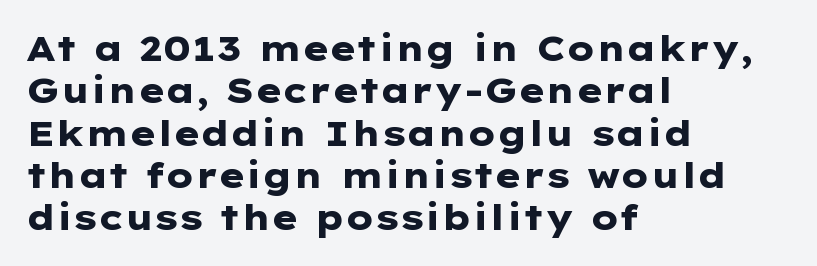
Q: Is the text bold? A: Yes.
Q: Is the text italic (slanted)? A: No, it is upright.
Q: Is the typeface a serif or a sans-serif typeface? A: Sans-serif.
Q: Is the text underlined? A: No.
Q: How is the paragraph aligned? A: Left-aligned.
Q: Is the spacing between letters normal or unusually wide? A: Normal.
Q: Width (condensed, normal, or wide)? A: Wide.
Q: Stroke contrast? A: Low.
Q: x-height? A: Medium.
Q: Monospaced? A: No.
